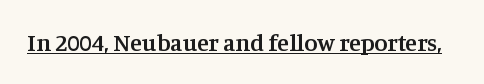
Q: Is the text bold? A: Semi-bold.
Q: Is the text italic (slanted)? A: No, it is upright.
Q: Is the text underlined? A: Yes.
Q: Is the spacing between letters normal or unusually wide? A: Normal.
